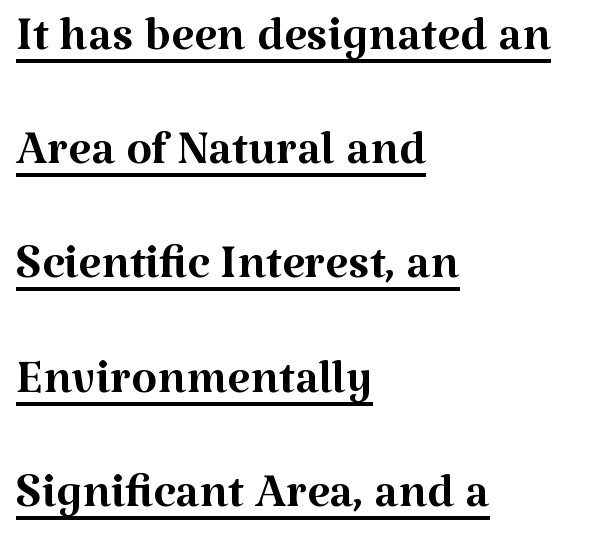
Q: Is the text bold? A: No.
Q: Is the text italic (slanted)? A: No, it is upright.
Q: Is the typeface a serif or a sans-serif typeface? A: Serif.
Q: Is the text underlined? A: Yes.
Q: How is the paragraph aligned? A: Left-aligned.
Q: Is the spacing between letters normal or unusually wide? A: Normal.
Q: Width (condensed, normal, or wide)? A: Normal.
Q: Stroke contrast? A: Medium.
Q: x-height? A: Medium.
Q: Monospaced? A: No.
